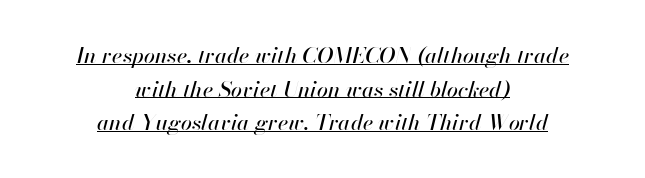
The passage shown has conventional tracking throughout. Honestly, the underline is the first thing you notice here. Rows of type keep a routine distance in the vertical direction. The font's italic variant was chosen for this text. A centered setting, common on invitations and titles, is used for this passage.
